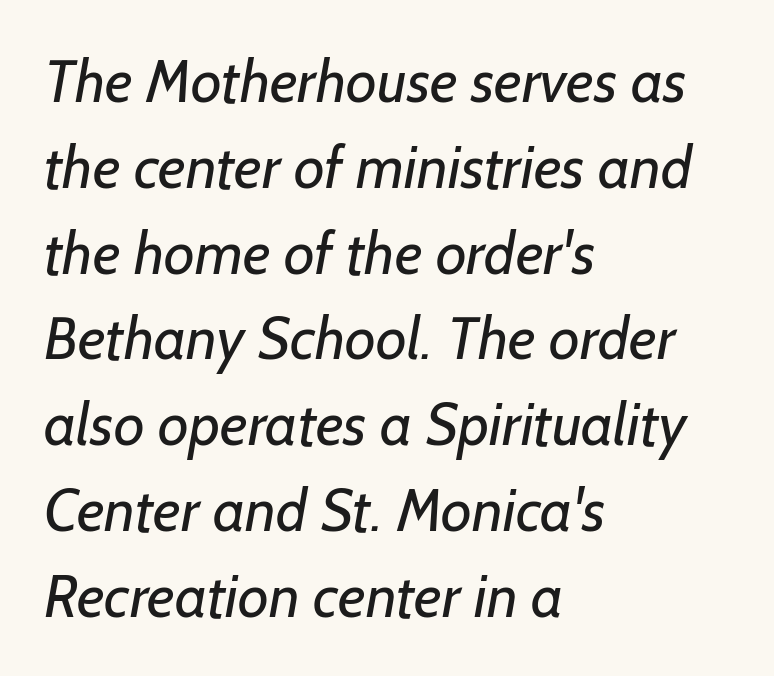
The image shows 60 px regular-weight sans-serif type; set left-aligned, normal line spacing (1.43x), normal letter spacing, not underlined; low stroke contrast and a medium x-height.
